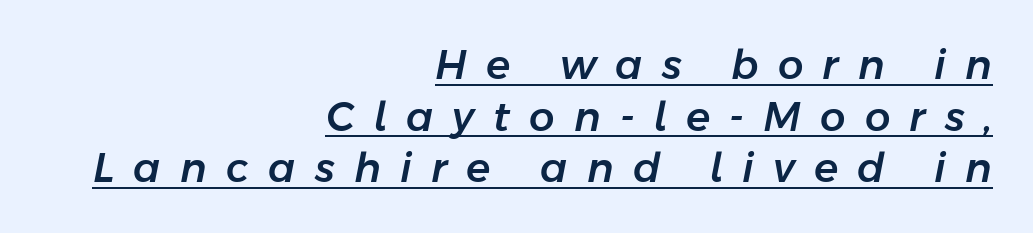
The image shows 40 px text type, italic (leaning right); set right-aligned, normal line spacing (1.29x), unusually wide letter spacing (+0.48 em), underlined; low stroke contrast and a medium x-height.
